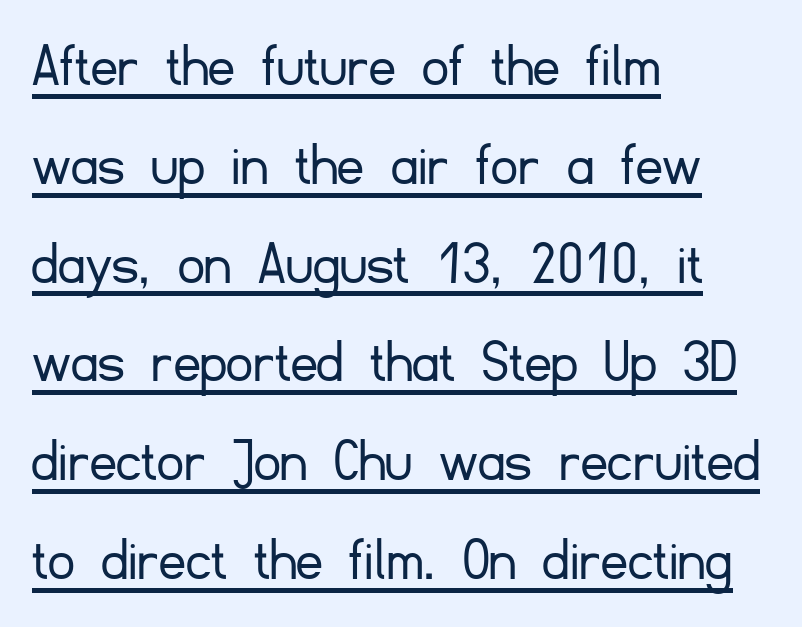
The image shows 65 px light sans-serif type, upright; set left-aligned, normal line spacing (1.52x), normal letter spacing, underlined; low stroke contrast and a small x-height.
